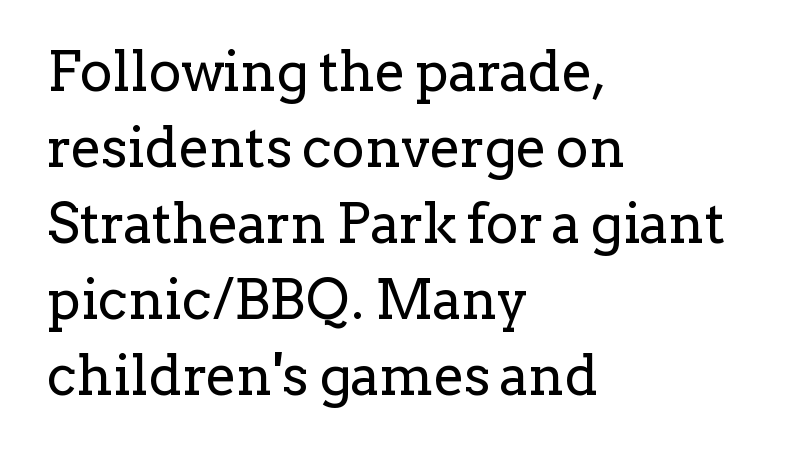
The image shows 55 px regular-weight serif type, upright; set left-aligned, normal line spacing (1.38x), normal letter spacing, not underlined; low stroke contrast and a medium x-height.
